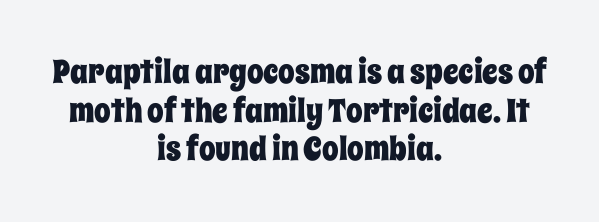
The image shows 33 px condensed type, upright; set centered, line spacing 1.17x, normal letter spacing, not underlined; low stroke contrast and a large x-height.
